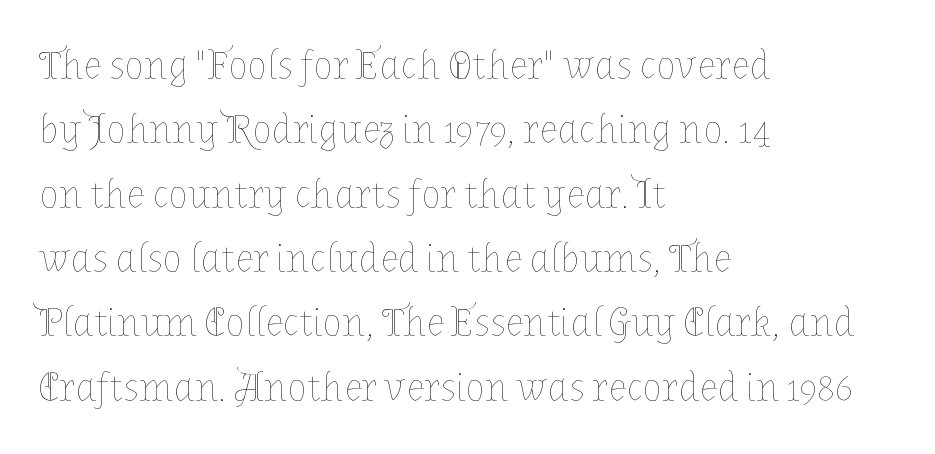
The area under the type is left untouched. Inter-character spacing is left at the font's built-in metrics. This is the regular roman posture of the typeface. The setting favours the left margin, as ordinary paragraphs usually do. The rendering uses a moderate line-height, typical for paragraphs.
